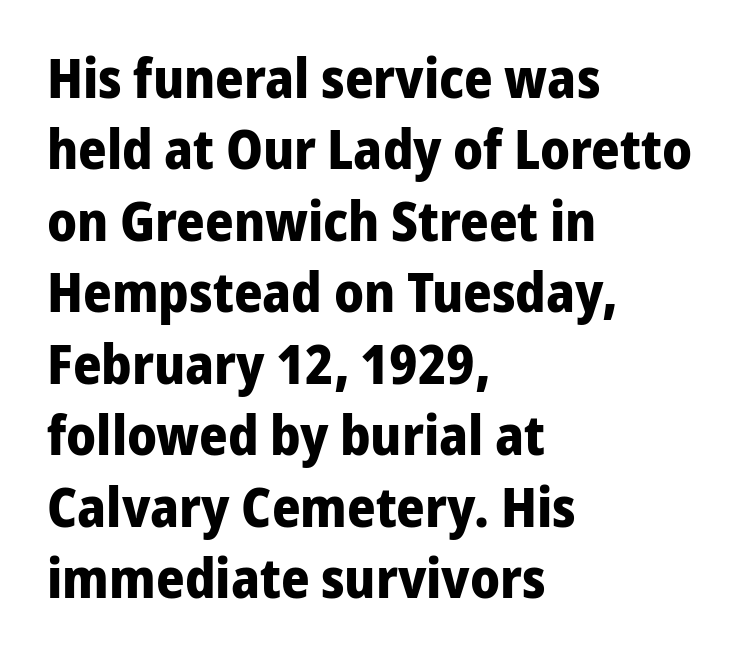
The image shows 55 px bold sans-serif type, upright; set left-aligned, normal line spacing (1.3x), normal letter spacing, not underlined; low stroke contrast and a medium x-height.
